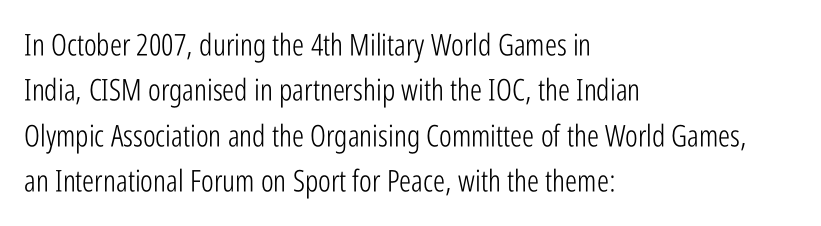
The image shows 30 px light, condensed sans-serif type, upright; set left-aligned, normal line spacing (1.51x), normal letter spacing, not underlined; low stroke contrast and a medium x-height.
